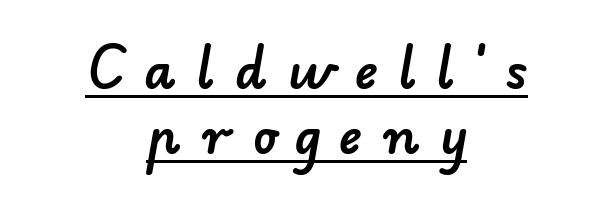
Q: Is the typeface a serif or a sans-serif typeface? A: Sans-serif.
Q: Is the text underlined? A: Yes.
Q: How is the paragraph aligned? A: Centered.
Q: Is the spacing between letters normal or unusually wide? A: Unusually wide.
Q: Is the spacing between lines tight, normal or loose? A: Normal.
Q: Width (condensed, normal, or wide)? A: Normal.
Q: Stroke contrast? A: Low.
Q: x-height? A: Small.
Q: Monospaced? A: No.
